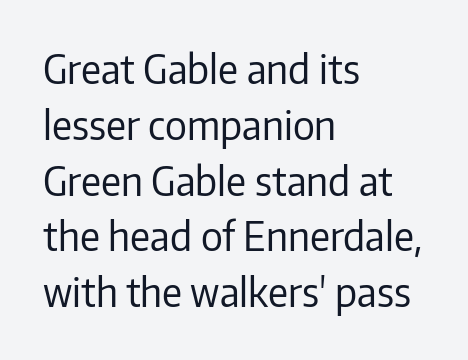
The image shows 39 px regular-weight sans-serif type, upright; set left-aligned, normal line spacing (1.43x), normal letter spacing, not underlined; low stroke contrast and a medium x-height.
